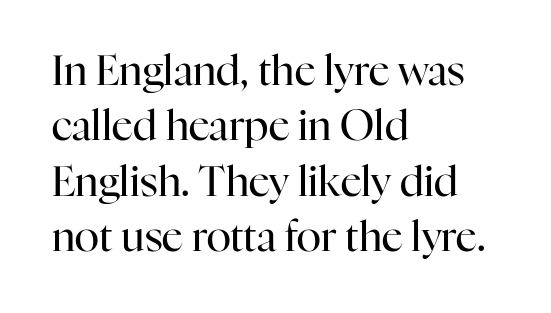
{"serif": "yes", "italic": "no", "bold": "no", "weight": "regular", "width": "normal", "stroke_contrast": "high", "x_height": "medium", "monospaced": "no", "underline": "no", "align": "left", "line_spacing": "normal", "line_spacing_ratio": 1.35, "letter_spacing": "normal", "letter_spacing_em": 0.0, "glyph_px": 41}
